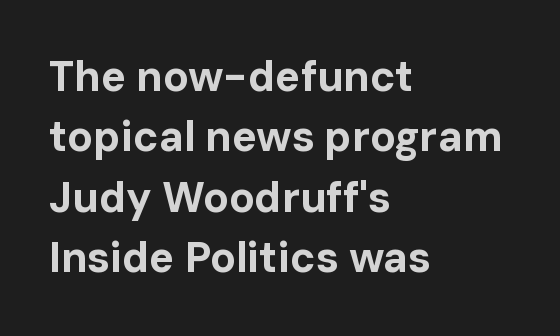
Alignment: flush left. The type is set solid horizontally, with unmodified tracking. Compared with an ordinary text face, these strokes are far heavier — a full bold. Examine the stroke ends and you'll find no serifs. The specimen reads as upright at a glance.
